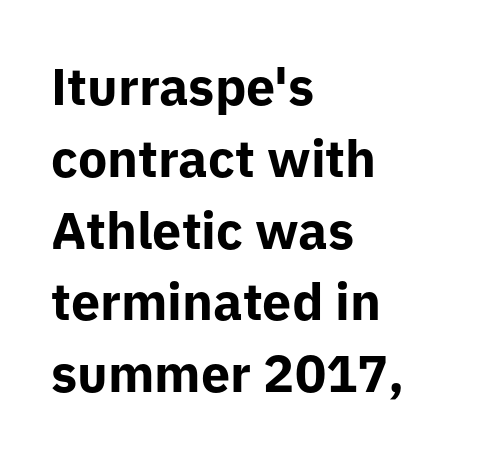
Q: Is the text bold? A: Yes.
Q: Is the text italic (slanted)? A: No, it is upright.
Q: Is the typeface a serif or a sans-serif typeface? A: Sans-serif.
Q: Is the text underlined? A: No.
Q: How is the paragraph aligned? A: Left-aligned.
Q: Is the spacing between letters normal or unusually wide? A: Normal.
Q: Is the spacing between lines tight, normal or loose? A: Normal.
Q: Width (condensed, normal, or wide)? A: Normal.
Q: Stroke contrast? A: Low.
Q: x-height? A: Medium.
Q: Monospaced? A: No.
